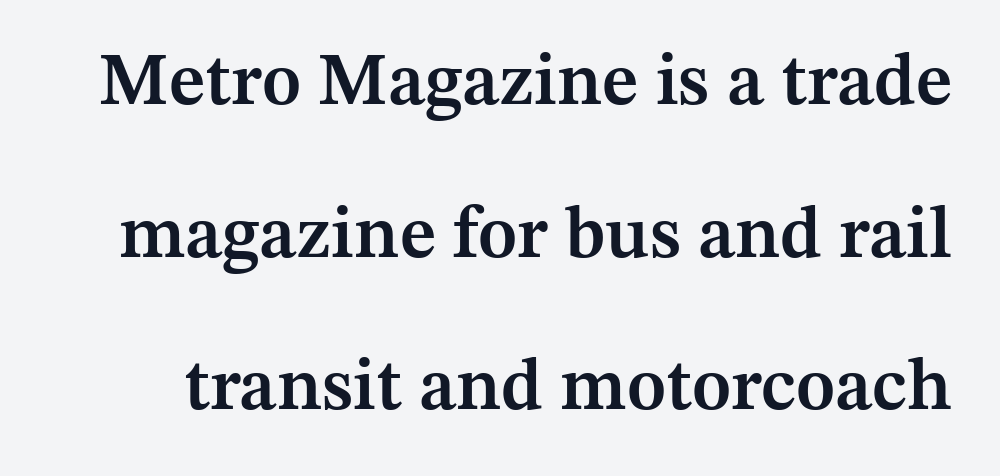
Varying glyph widths throughout — classic text-font behaviour. The rendering shows small feet on the letterforms — a serif design. Has an underline been added? It has not. The face used here is rendered with its standard letterfit. The specimen reads as upright at a glance.
